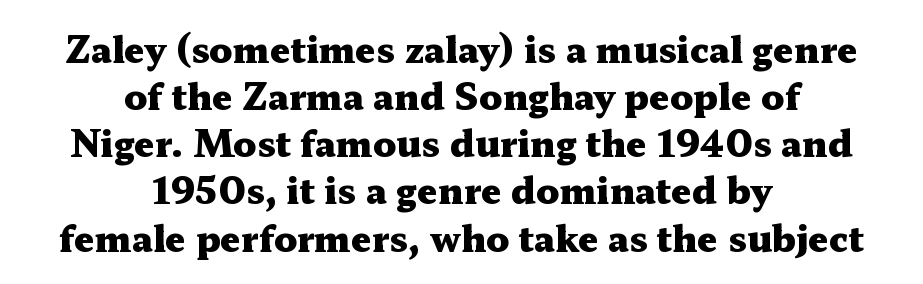
Does the copy run flush right? No — it is centered line by line. The letters are bold, with thick, heavy strokes. The rendering uses natural spacing where letterforms have individual widths. I'd call this a serif setting — the letters wear small feet. Italic? Not at all — the glyphs are vertical. Reading down the column, the eye jumps a familiar distance to each next line.
